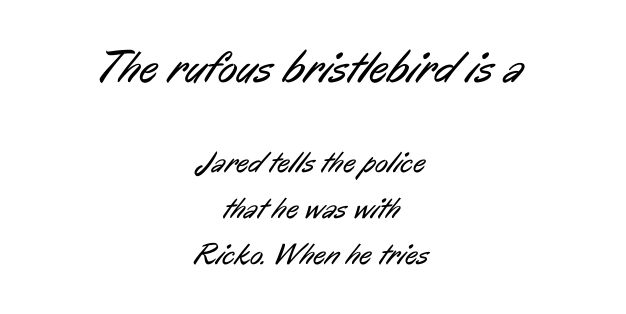
Q: Is the text bold? A: No.
Q: Is the typeface a serif or a sans-serif typeface? A: Sans-serif.
Q: Is the text underlined? A: No.
Q: How is the paragraph aligned? A: Centered.
Q: Is the spacing between letters normal or unusually wide? A: Normal.
Q: Is the spacing between lines tight, normal or loose? A: Normal.
Q: Which block of text is set in a larger size, the first (top) or the second (bottom)? A: The first (top) one.
Q: Width (condensed, normal, or wide)? A: Condensed.
Q: Stroke contrast? A: Low.
Q: x-height? A: Medium.
Q: Monospaced? A: No.
